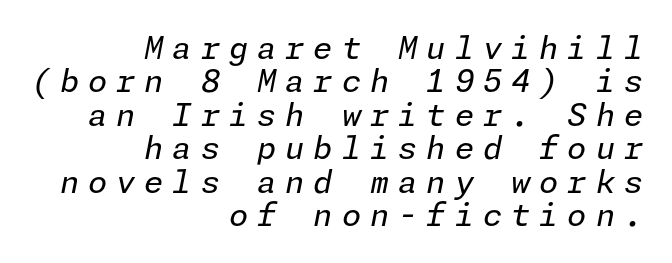
{"italic": "yes", "lean": "right", "slant_degrees": 11, "bold": "no", "weight": "regular", "width": "normal", "stroke_contrast": "low", "x_height": "medium", "underline": "no", "align": "right", "line_spacing": "tight", "line_spacing_ratio": 1.08, "letter_spacing": "wide", "letter_spacing_em": 0.29, "glyph_px": 31}
